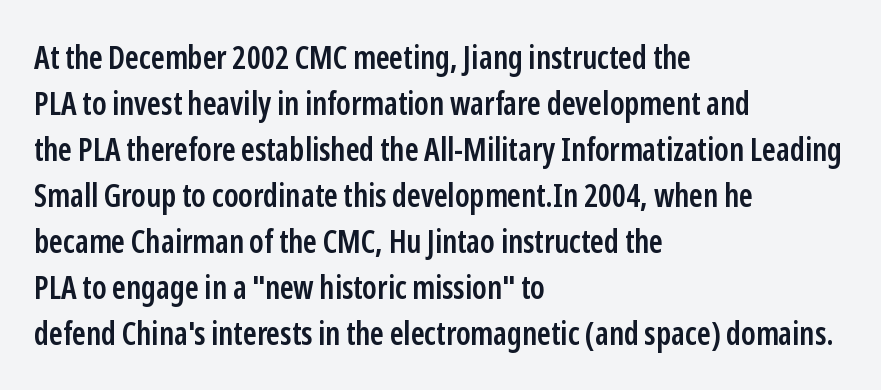
Q: Is the text bold? A: Semi-bold.
Q: Is the text italic (slanted)? A: No, it is upright.
Q: Is the typeface a serif or a sans-serif typeface? A: Sans-serif.
Q: Is the text underlined? A: No.
Q: How is the paragraph aligned? A: Left-aligned.
Q: Is the spacing between letters normal or unusually wide? A: Normal.
Q: Is the spacing between lines tight, normal or loose? A: Normal.
Q: Width (condensed, normal, or wide)? A: Condensed.
Q: Stroke contrast? A: Low.
Q: x-height? A: Medium.
Q: Monospaced? A: No.
